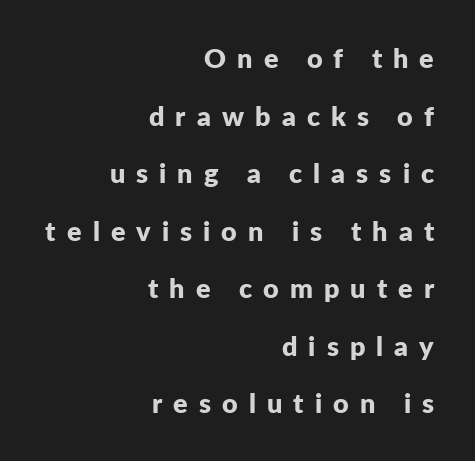
The image shows 27 px bold type, upright; set right-aligned, loose line spacing (2.13x), unusually wide letter spacing (+0.41 em), not underlined.
